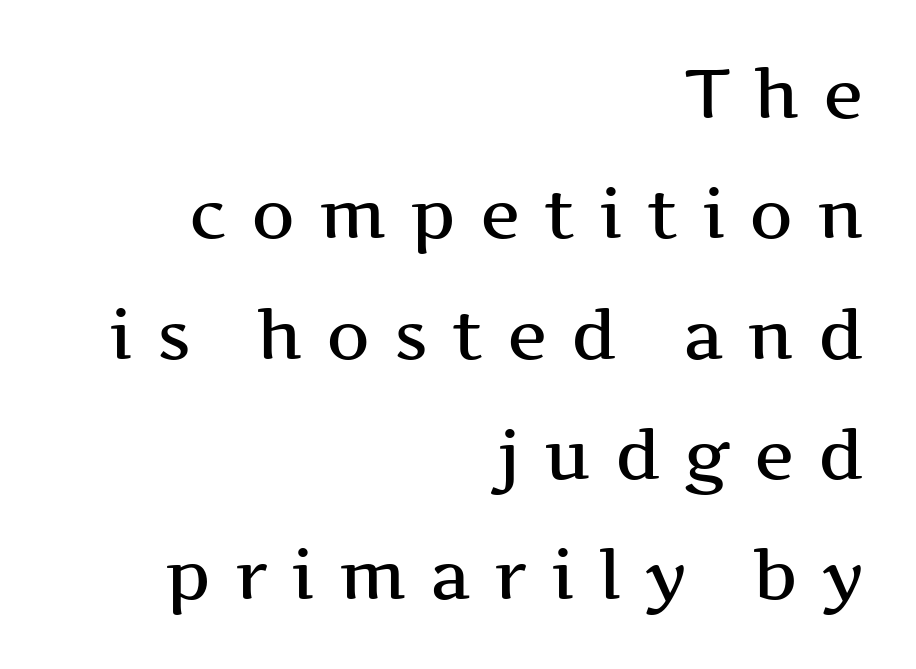
The image shows 68 px wide serif type, upright; set right-aligned, line spacing 1.77x, unusually wide letter spacing (+0.35 em), not underlined; medium stroke contrast and a medium x-height.
